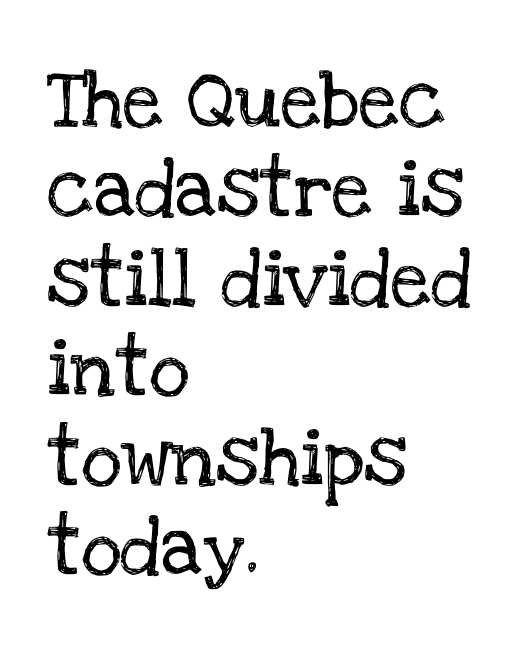
The image shows 57 px serif type, upright; set left-aligned, normal line spacing (1.57x), normal letter spacing, not underlined; low stroke contrast and a large x-height.
